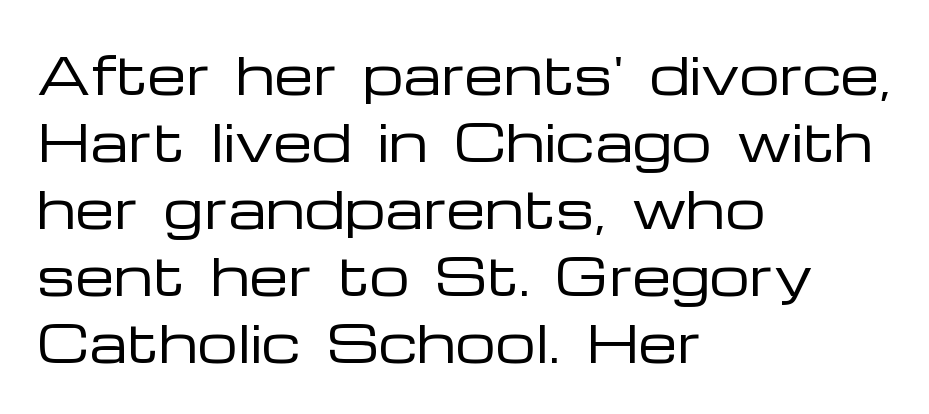
The image shows 50 px regular-weight, wide sans-serif type, upright; set left-aligned, normal line spacing (1.34x), normal letter spacing, not underlined; low stroke contrast and a medium x-height.
